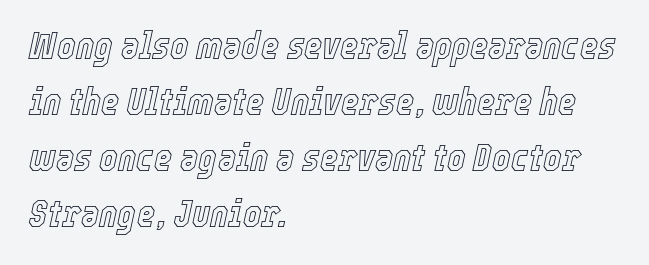
{"italic": "yes", "lean": "right", "slant_degrees": 12, "width": "condensed", "x_height": "medium", "monospaced": "no", "underline": "no", "align": "left", "line_spacing": "normal", "line_spacing_ratio": 1.44, "letter_spacing": "normal", "letter_spacing_em": 0.0, "glyph_px": 39}
